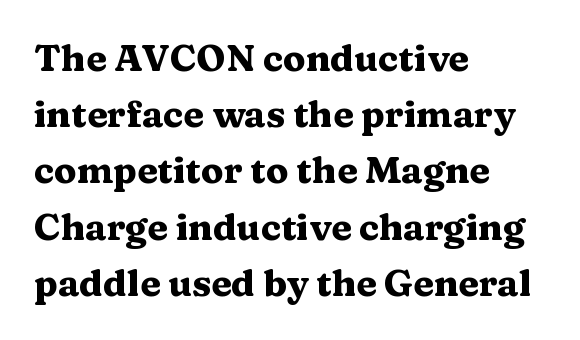
{"serif": "yes", "italic": "no", "bold": "yes", "weight": "heavy", "width": "wide", "stroke_contrast": "medium", "x_height": "medium", "monospaced": "no", "underline": "no", "align": "left", "line_spacing": "normal", "line_spacing_ratio": 1.52, "letter_spacing": "normal", "letter_spacing_em": 0.0, "glyph_px": 37}
